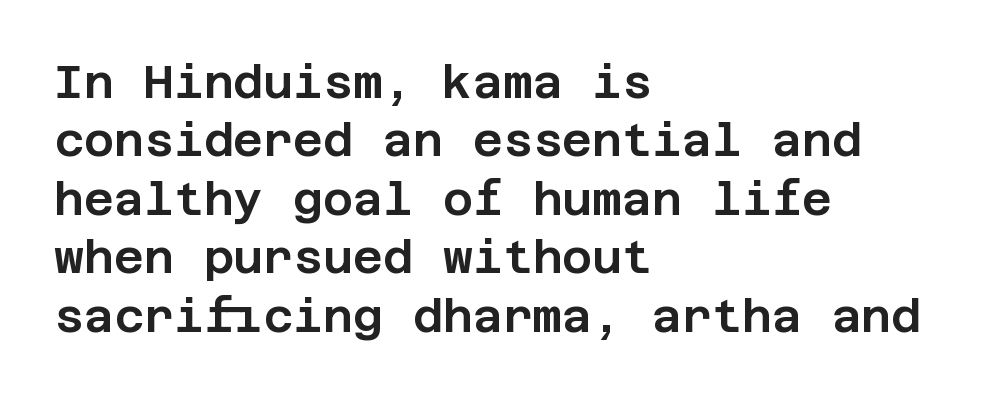
The image shows 46 px sans-serif type, upright; set left-aligned, normal line spacing (1.27x), normal letter spacing, not underlined; low stroke contrast and a large x-height.
